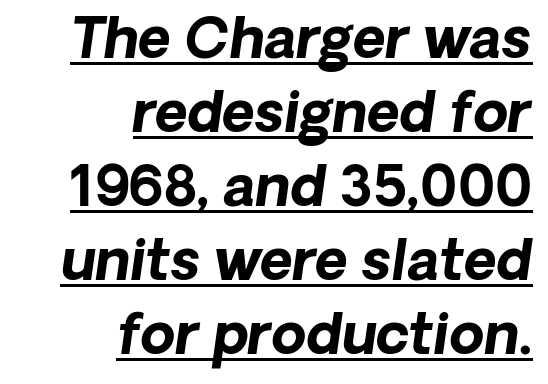
Q: Is the text bold? A: Yes.
Q: Is the text italic (slanted)? A: Yes, it leans right by about 8 degrees.
Q: Is the text underlined? A: Yes.
Q: How is the paragraph aligned? A: Right-aligned.
Q: Is the spacing between letters normal or unusually wide? A: Normal.
Q: Is the spacing between lines tight, normal or loose? A: Normal.
Q: Width (condensed, normal, or wide)? A: Normal.
Q: Stroke contrast? A: Low.
Q: x-height? A: Medium.
Q: Monospaced? A: No.
